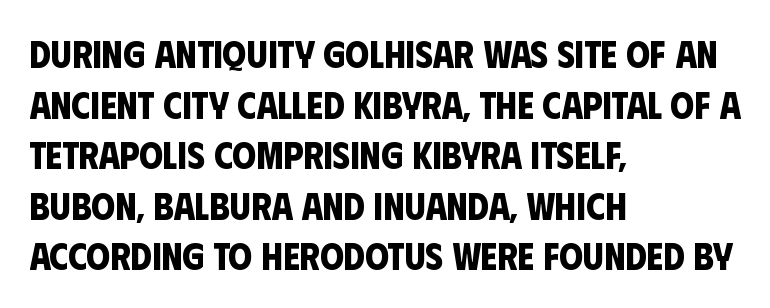
The image shows 38 px bold, condensed sans-serif type; set left-aligned, normal line spacing (1.33x), normal letter spacing, not underlined; low stroke contrast and a large x-height.
